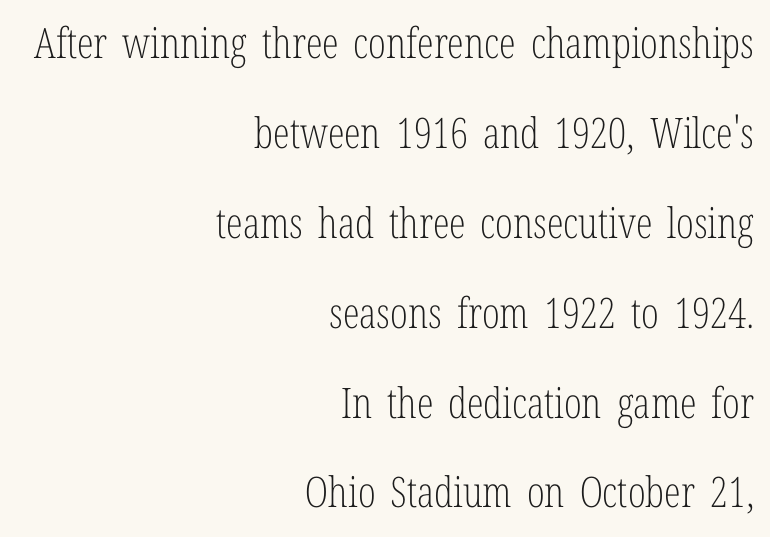
{"serif": "yes", "italic": "no", "bold": "no", "weight": "light", "width": "condensed", "stroke_contrast": "low", "x_height": "medium", "monospaced": "no", "underline": "no", "align": "right", "line_spacing": "loose", "line_spacing_ratio": 2.14, "letter_spacing": "normal", "letter_spacing_em": 0.0, "glyph_px": 42}
